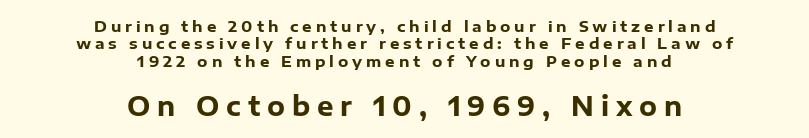
Q: Is the text bold? A: Yes.
Q: Is the text italic (slanted)? A: No, it is upright.
Q: Is the text underlined? A: No.
Q: How is the paragraph aligned? A: Centered.
Q: Is the spacing between letters normal or unusually wide? A: Unusually wide.
Q: Which block of text is set in a larger size, the first (top) or the second (bottom)? A: The second (bottom) one.
